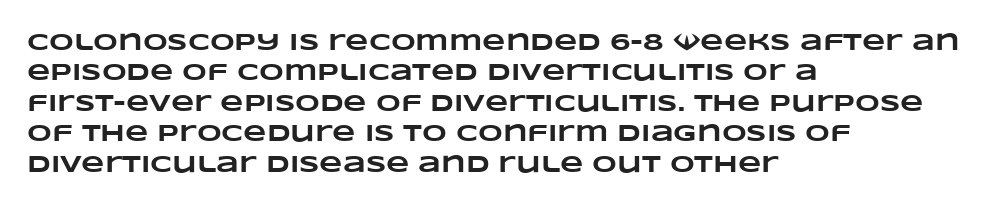
{"bold": "yes", "underline": "no", "align": "left", "line_spacing": "normal", "line_spacing_ratio": 1.27, "letter_spacing": "normal", "letter_spacing_em": 0.0, "glyph_px": 24}
